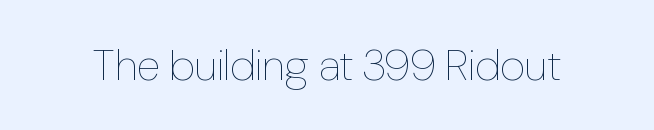
The lettering holds an erect, upright posture throughout. These lines are rendered in a variable-pitch font. The font sits on the lighter half of the weight spectrum, regular included. Honestly, there is no underline to notice here at all. Tracking value appears to be zero — textbook default spacing.
